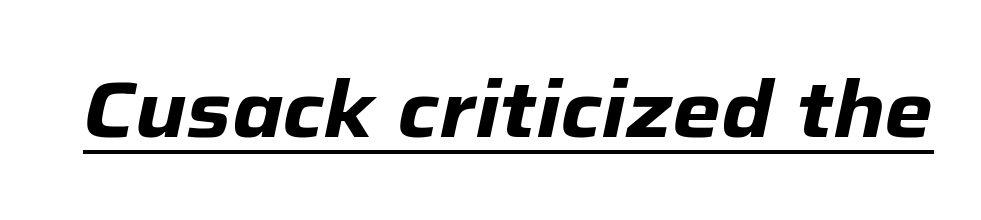
{"italic": "yes", "lean": "right", "slant_degrees": 12, "bold": "yes", "weight": "heavy", "width": "normal", "stroke_contrast": "low", "x_height": "medium", "monospaced": "no", "underline": "yes", "letter_spacing": "normal", "letter_spacing_em": 0.0, "glyph_px": 78}
